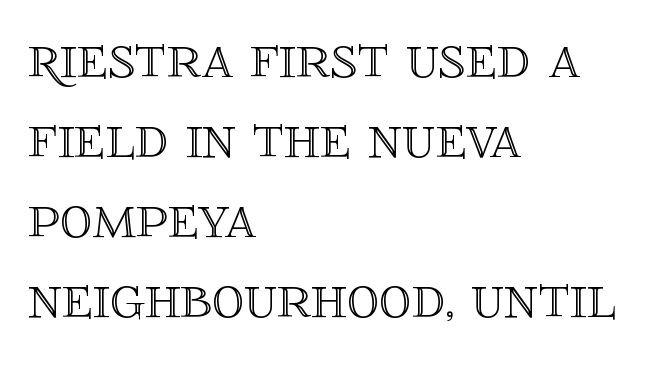
No extra tracking has been applied to these lines. The baseline area is clear. This sample is left-justified, so line endings fall wherever the words run out. Varying glyph widths throughout — classic text-font behaviour. Notice how the stems are strictly vertical — no italics here. Line spacing here is normal.
